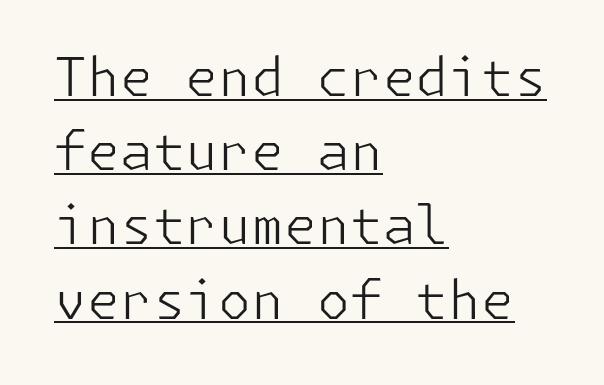
Q: Is the text bold? A: No.
Q: Is the text italic (slanted)? A: No, it is upright.
Q: Is the typeface a serif or a sans-serif typeface? A: Sans-serif.
Q: Is the text underlined? A: Yes.
Q: How is the paragraph aligned? A: Left-aligned.
Q: Is the spacing between letters normal or unusually wide? A: Normal.
Q: Is the spacing between lines tight, normal or loose? A: Normal.
Q: Width (condensed, normal, or wide)? A: Normal.
Q: Stroke contrast? A: Low.
Q: x-height? A: Medium.
